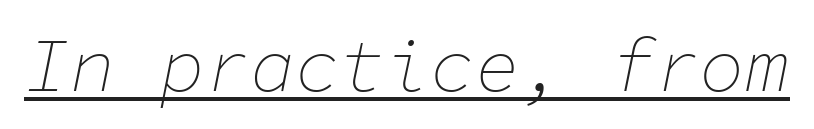
Q: Is the text bold? A: No.
Q: Is the text italic (slanted)? A: Yes, it leans right by about 11 degrees.
Q: Is the text underlined? A: Yes.
Q: Is the spacing between letters normal or unusually wide? A: Normal.
Q: Width (condensed, normal, or wide)? A: Normal.
Q: Stroke contrast? A: Low.
Q: x-height? A: Medium.
Q: Monospaced? A: Yes.
